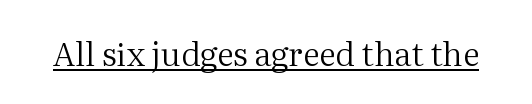
The image shows 33 px regular-weight serif type, upright; set normal letter spacing, underlined; medium stroke contrast and a medium x-height.
